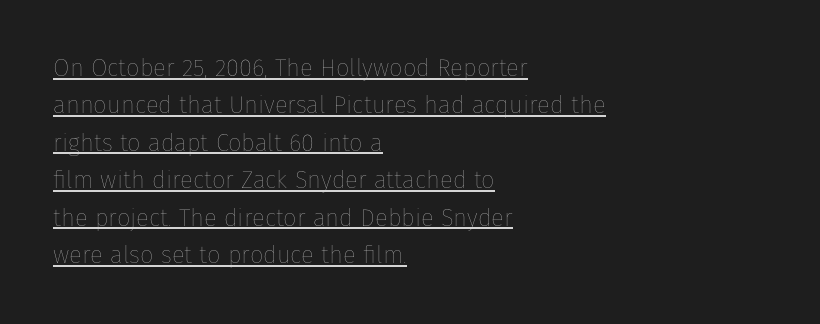
These lines keep a tight, regular rhythm from letter to letter. Teacher's note: observe the even left margin — that is flush-left alignment. The letterforms sit at book weight or below. Normally led — the rows are evenly, conventionally spaced. When letters stand straight like this, we call the style roman or upright.
